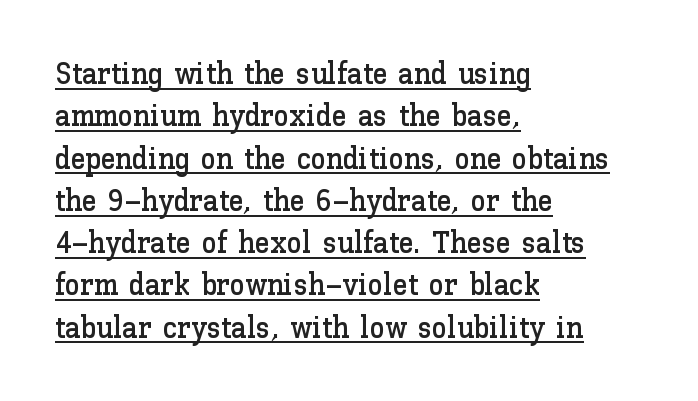
Q: Is the text italic (slanted)? A: No, it is upright.
Q: Is the text underlined? A: Yes.
Q: How is the paragraph aligned? A: Left-aligned.
Q: Is the spacing between letters normal or unusually wide? A: Normal.
Q: Is the spacing between lines tight, normal or loose? A: Normal.
Q: Width (condensed, normal, or wide)? A: Normal.
Q: Stroke contrast? A: Low.
Q: x-height? A: Medium.
Q: Monospaced? A: No.
